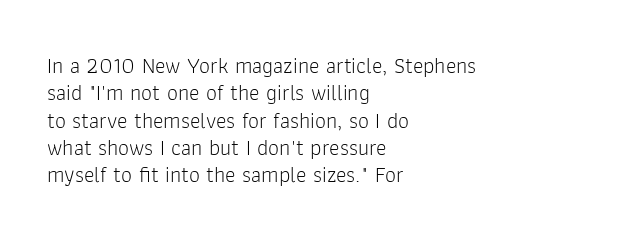
{"italic": "no", "bold": "no", "underline": "no", "align": "left", "line_spacing_ratio": 1.24, "letter_spacing": "normal", "letter_spacing_em": 0.0, "glyph_px": 22}
